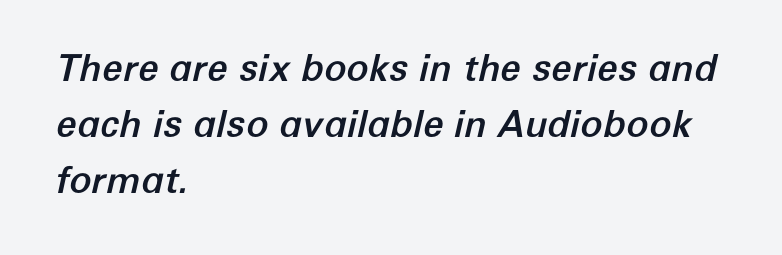
{"italic": "yes", "lean": "right", "slant_degrees": 12, "width": "normal", "stroke_contrast": "low", "x_height": "medium", "monospaced": "no", "underline": "no", "align": "left", "line_spacing": "normal", "line_spacing_ratio": 1.51, "letter_spacing": "normal", "letter_spacing_em": 0.0, "glyph_px": 37}
